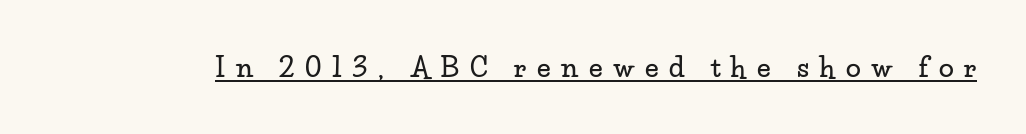
The image shows 27 px text type, upright; set unusually wide letter spacing (+0.39 em), underlined.
